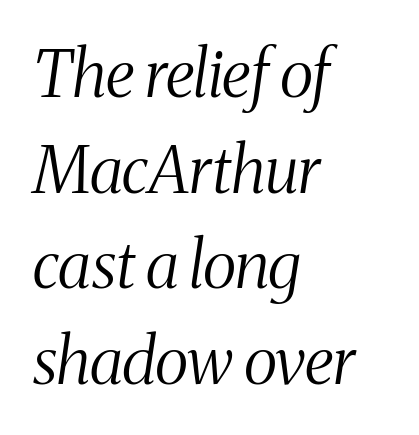
{"serif": "yes", "italic": "yes", "lean": "right", "slant_degrees": 8, "bold": "no", "weight": "light", "width": "condensed", "stroke_contrast": "medium", "x_height": "medium", "monospaced": "no", "underline": "no", "align": "left", "line_spacing": "normal", "line_spacing_ratio": 1.47, "letter_spacing": "normal", "letter_spacing_em": 0.0, "glyph_px": 65}
